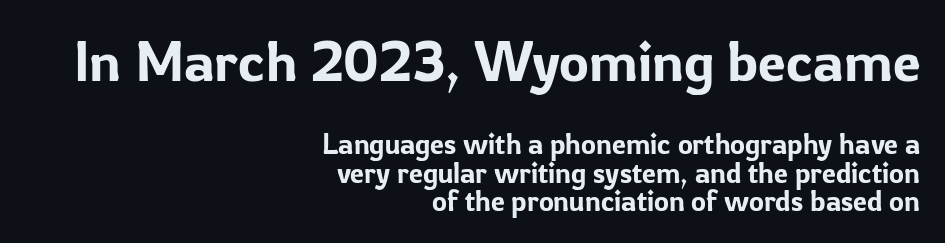
Reading down the block, your eye finds every line finishing at a fixed right position. You could not count columns in this text — the font is proportionally spaced. The rendering shrinks the type as you move from the upper chunk to the lower. You can tell from the bare stems that sans-serif type was used. The space between consecutive lines is stingy.
